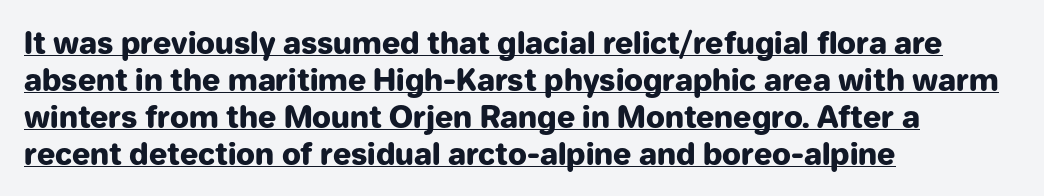
Q: Is the text bold? A: Yes.
Q: Is the text italic (slanted)? A: No, it is upright.
Q: Is the typeface a serif or a sans-serif typeface? A: Sans-serif.
Q: Is the text underlined? A: Yes.
Q: How is the paragraph aligned? A: Left-aligned.
Q: Is the spacing between letters normal or unusually wide? A: Normal.
Q: Width (condensed, normal, or wide)? A: Normal.
Q: Stroke contrast? A: Low.
Q: x-height? A: Medium.
Q: Monospaced? A: No.
